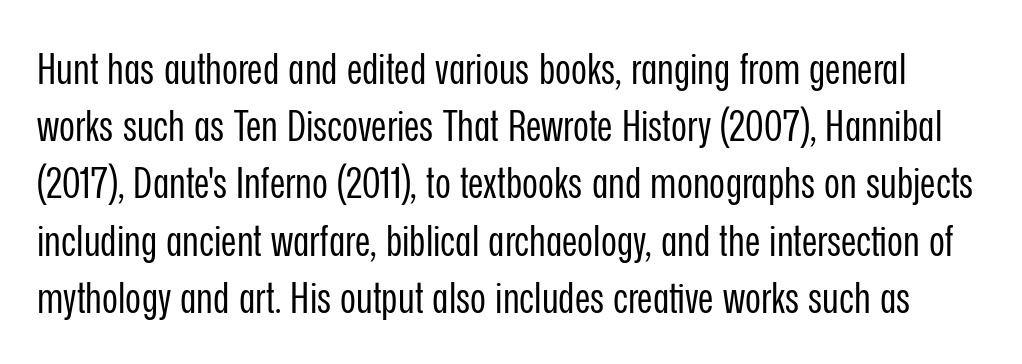
Q: Is the text bold? A: No.
Q: Is the text italic (slanted)? A: No, it is upright.
Q: Is the typeface a serif or a sans-serif typeface? A: Sans-serif.
Q: Is the text underlined? A: No.
Q: Is the spacing between letters normal or unusually wide? A: Normal.
Q: Is the spacing between lines tight, normal or loose? A: Normal.
Q: Width (condensed, normal, or wide)? A: Condensed.
Q: Stroke contrast? A: Low.
Q: x-height? A: Medium.
Q: Monospaced? A: No.
